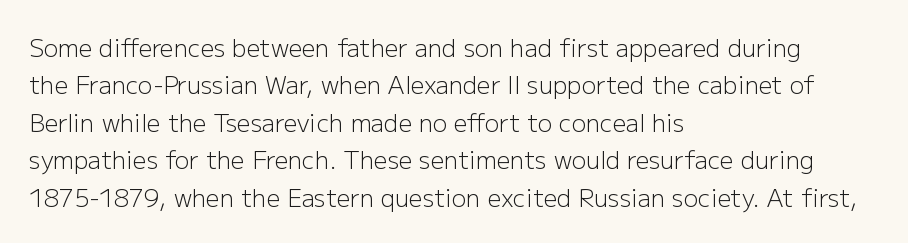
Evenly set lines give the paragraph a standard silhouette. Here the glyphs are tracked normally, forming tight word shapes. Rule under the text: the space is simply empty. Italic? Not at all — the glyphs are vertical. These glyphs show unthickened strokes, regular width or finer.
